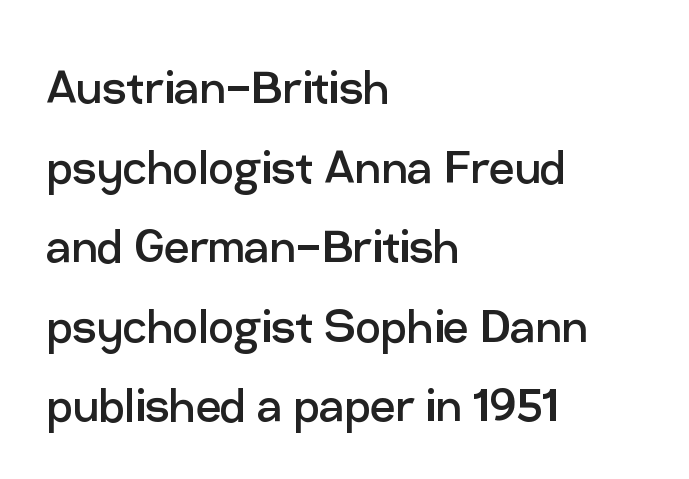
Q: Is the text bold? A: No.
Q: Is the text italic (slanted)? A: No, it is upright.
Q: Is the typeface a serif or a sans-serif typeface? A: Sans-serif.
Q: Is the text underlined? A: No.
Q: How is the paragraph aligned? A: Left-aligned.
Q: Is the spacing between letters normal or unusually wide? A: Normal.
Q: Is the spacing between lines tight, normal or loose? A: Normal.
Q: Width (condensed, normal, or wide)? A: Normal.
Q: Stroke contrast? A: Low.
Q: x-height? A: Medium.
Q: Monospaced? A: No.
